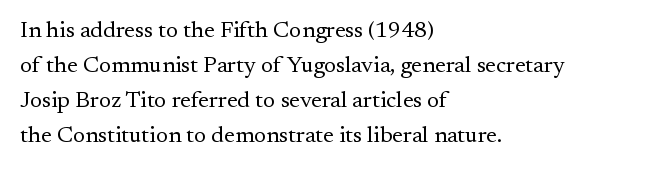
The image shows 23 px text type, upright; set left-aligned, normal line spacing (1.52x), normal letter spacing, not underlined.
